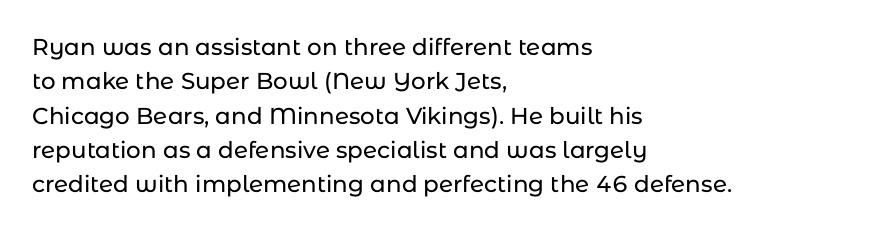
If you drew a ruler down the left edge, every line would touch it. Any mark beneath the type? The region is blank. Vertical spacing — default. It's the straight-up-and-down kind of type.
